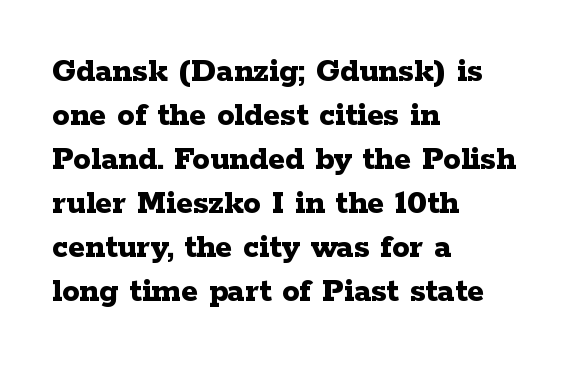
Q: Is the text bold? A: Yes.
Q: Is the text italic (slanted)? A: No, it is upright.
Q: Is the typeface a serif or a sans-serif typeface? A: Serif.
Q: Is the text underlined? A: No.
Q: How is the paragraph aligned? A: Left-aligned.
Q: Is the spacing between letters normal or unusually wide? A: Normal.
Q: Is the spacing between lines tight, normal or loose? A: Normal.
Q: Width (condensed, normal, or wide)? A: Wide.
Q: Stroke contrast? A: Low.
Q: x-height? A: Medium.
Q: Monospaced? A: No.
